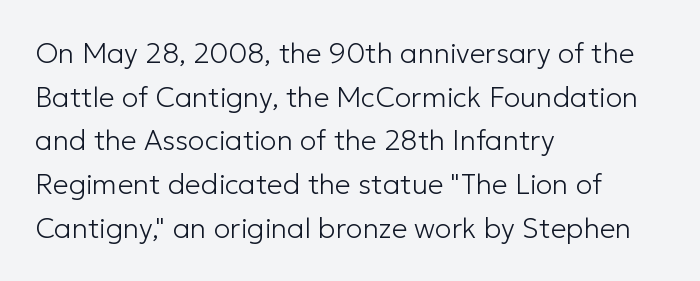
{"serif": "no", "italic": "no", "bold": "no", "weight": "light", "width": "normal", "stroke_contrast": "low", "x_height": "medium", "monospaced": "no", "underline": "no", "align": "left", "line_spacing": "normal", "line_spacing_ratio": 1.56, "letter_spacing": "normal", "letter_spacing_em": 0.0, "glyph_px": 28}
